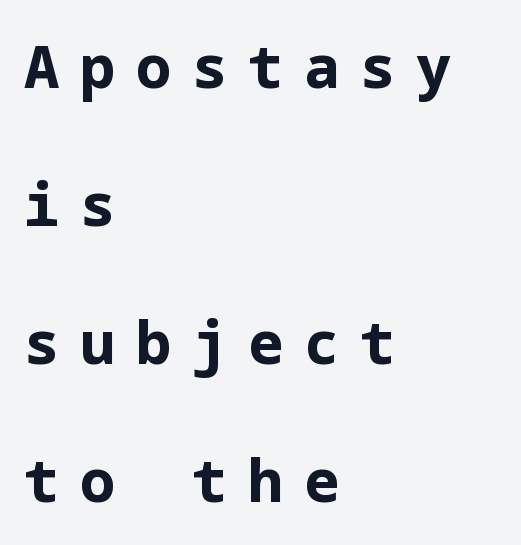
Q: Is the text bold? A: Yes.
Q: Is the text italic (slanted)? A: No, it is upright.
Q: Is the typeface a serif or a sans-serif typeface? A: Sans-serif.
Q: Is the text underlined? A: No.
Q: How is the paragraph aligned? A: Left-aligned.
Q: Is the spacing between letters normal or unusually wide? A: Unusually wide.
Q: Is the spacing between lines tight, normal or loose? A: Loose.
Q: Width (condensed, normal, or wide)? A: Normal.
Q: Stroke contrast? A: Low.
Q: x-height? A: Medium.
